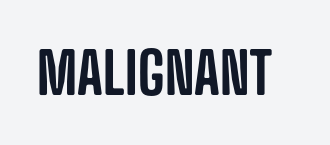
{"serif": "no", "italic": "no", "width": "condensed", "stroke_contrast": "low", "x_height": "large", "monospaced": "no", "underline": "no", "letter_spacing": "normal", "letter_spacing_em": 0.0, "glyph_px": 58}
